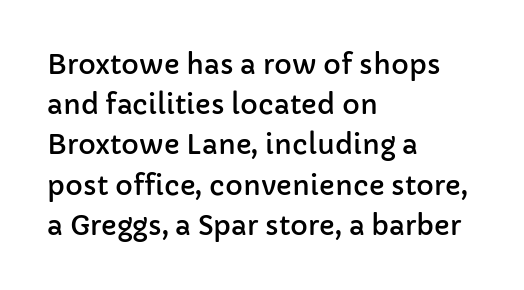
The image shows 27 px text type, upright; set left-aligned, normal line spacing (1.49x), normal letter spacing, not underlined.
